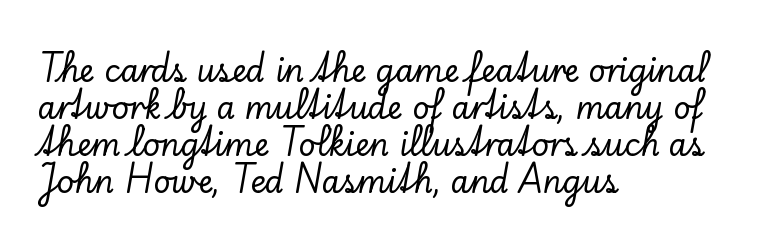
Here the designer chose a conventional face with non-uniform glyph widths. The typeface chosen for these lines features serifs. Glance below the letters and you will spot only blank space. Compared with a centered layout, this one pins lines to the left instead.
